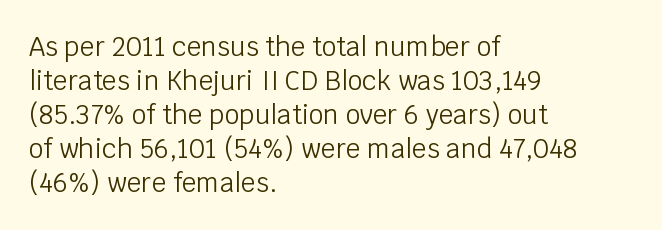
{"italic": "no", "bold": "no", "underline": "no", "align": "left", "line_spacing": "normal", "line_spacing_ratio": 1.31, "letter_spacing": "normal", "letter_spacing_em": 0.0, "glyph_px": 26}
